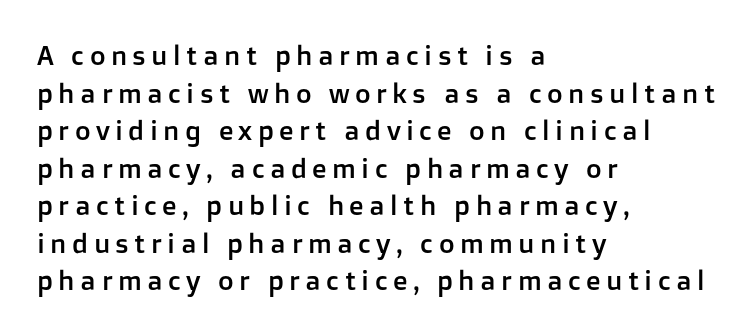
{"italic": "no", "underline": "no", "align": "left", "line_spacing": "normal", "line_spacing_ratio": 1.39, "letter_spacing": "wide", "letter_spacing_em": 0.2, "glyph_px": 27}
